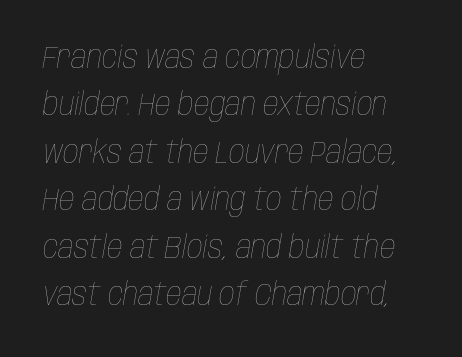
The image shows 31 px thin, condensed type, italic (leaning right); set left-aligned, normal line spacing (1.53x), normal letter spacing, not underlined; low stroke contrast and a large x-height.
